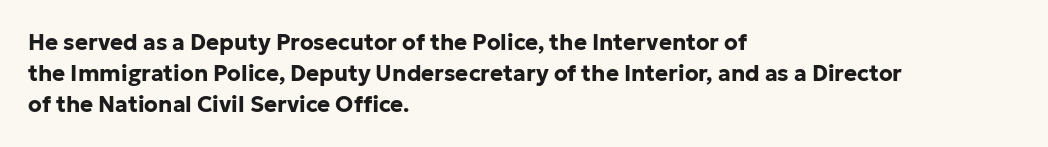
The image shows 22 px bold type, upright; set left-aligned, normal line spacing (1.4x), normal letter spacing, not underlined.
